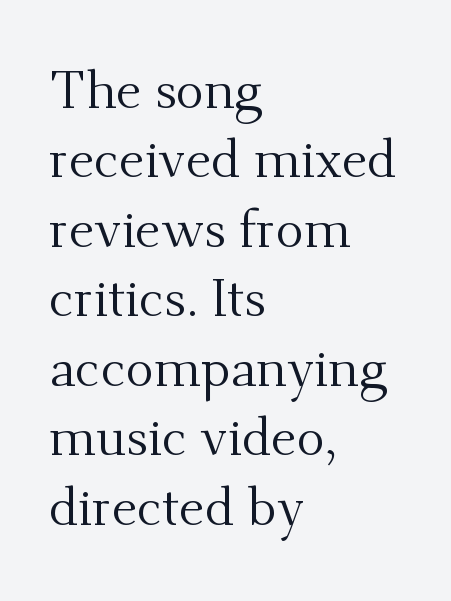
This is roman type, the default non-slanted kind. Stems here are at most as thick as an everyday book face. Observe the serifs anchoring each vertical stroke in this sample. The gap between lines stays unmarked. Each letter keeps its own natural width here, so spacing adapts to shape.
